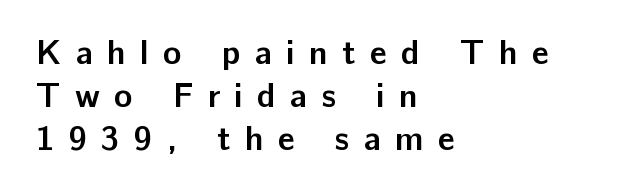
Serif or sans? Sans — the stroke terminals are bare. Each letter keeps its own natural width here, so spacing adapts to shape. Heavy, bold letterforms. Short and long lines alike share a common starting point at left. Posture: straight, roman, zero tilt.
